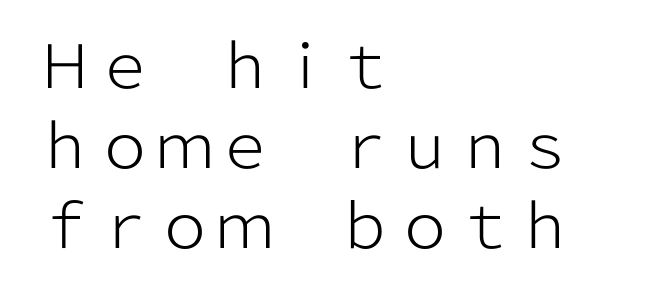
A typesetter would call this leading conventional body-copy spacing. What stands out about the letter spacing? Nothing — it is the standard amount. I'd call this a sans setting — the letters go barefoot. This sample has the flowing, uneven cadence of proportional lettering. These glyphs show unthickened strokes, regular width or finer. Which margin do the lines hug? The left one — the right edge is uneven.
